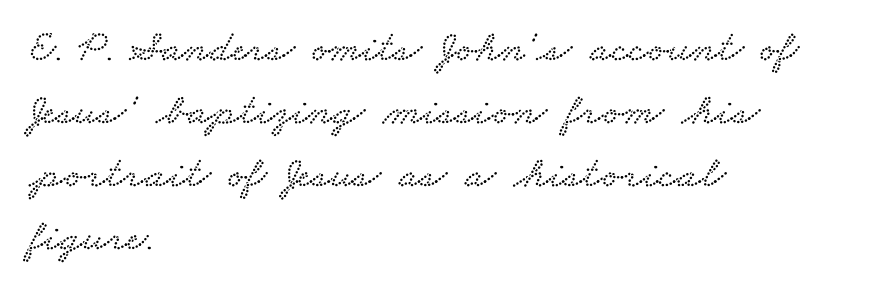
Q: Is the typeface a serif or a sans-serif typeface? A: Serif.
Q: Is the text underlined? A: No.
Q: How is the paragraph aligned? A: Left-aligned.
Q: Is the spacing between letters normal or unusually wide? A: Normal.
Q: Is the spacing between lines tight, normal or loose? A: Normal.
Q: Width (condensed, normal, or wide)? A: Wide.
Q: Stroke contrast? A: Low.
Q: x-height? A: Small.
Q: Monospaced? A: No.
